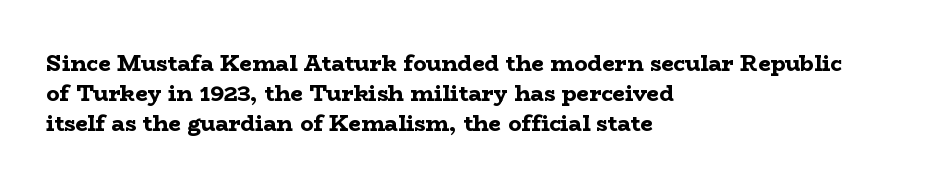
The paragraph shown leans on its left margin. This block has exactly the height ordinary leading produces. Italic: no, the glyphs are upright roman. The baseline area is clear.
